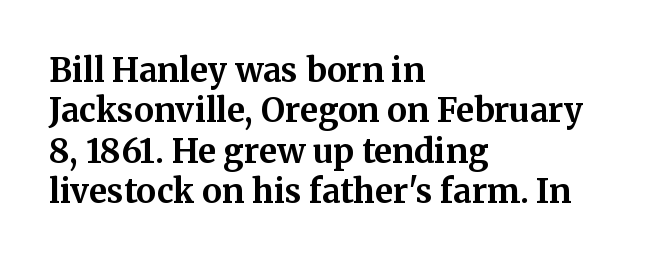
The image shows 33 px bold serif type, upright; set left-aligned, line spacing 1.22x, normal letter spacing, not underlined; medium stroke contrast and a medium x-height.
